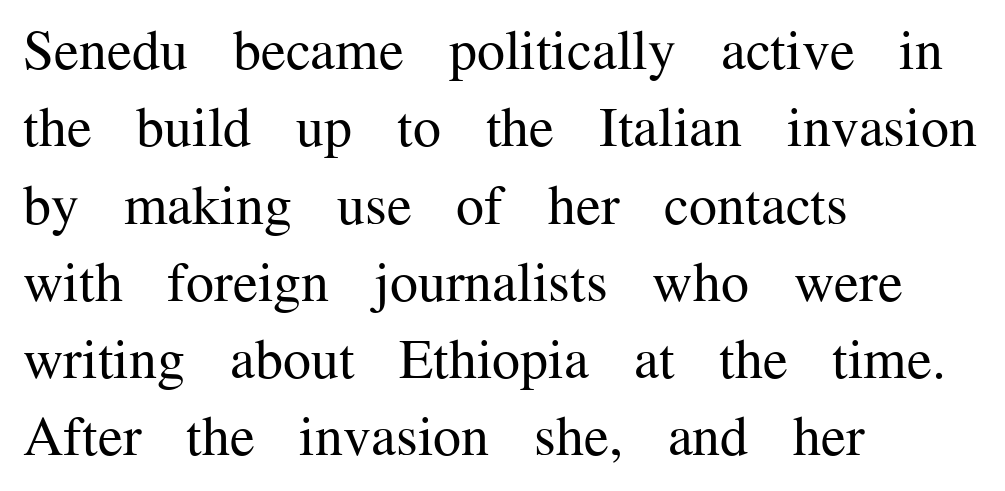
Q: Is the text bold? A: No.
Q: Is the text italic (slanted)? A: No, it is upright.
Q: Is the typeface a serif or a sans-serif typeface? A: Serif.
Q: Is the text underlined? A: No.
Q: How is the paragraph aligned? A: Left-aligned.
Q: Is the spacing between letters normal or unusually wide? A: Normal.
Q: Is the spacing between lines tight, normal or loose? A: Normal.
Q: Width (condensed, normal, or wide)? A: Normal.
Q: Stroke contrast? A: Medium.
Q: x-height? A: Medium.
Q: Monospaced? A: No.
